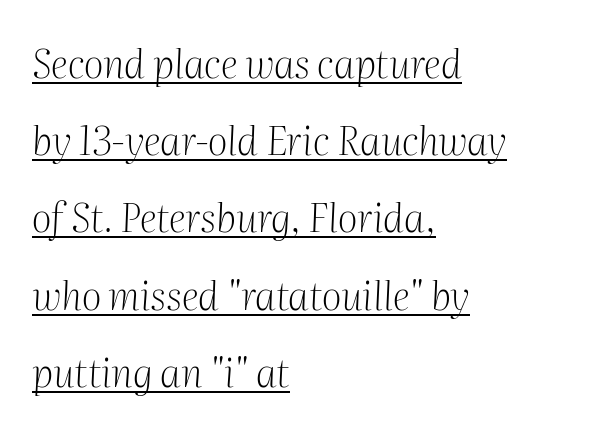
{"serif": "yes", "italic": "yes", "lean": "right", "slant_degrees": 2, "bold": "no", "weight": "light", "width": "normal", "stroke_contrast": "medium", "x_height": "medium", "monospaced": "no", "underline": "yes", "align": "left", "line_spacing": "loose", "line_spacing_ratio": 1.98, "letter_spacing": "normal", "letter_spacing_em": 0.0, "glyph_px": 39}
